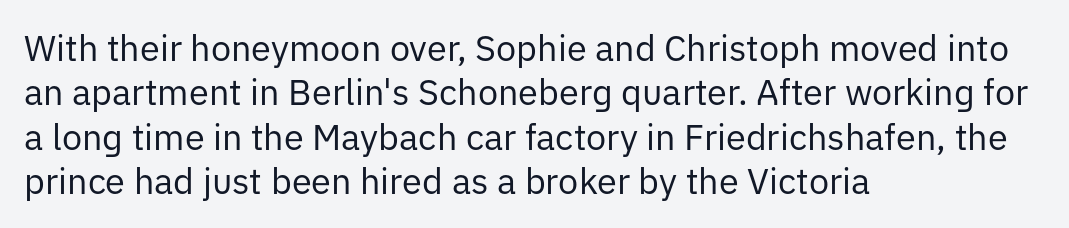
The image shows 36 px regular-weight sans-serif type, upright; set left-aligned, line spacing 1.23x, normal letter spacing, not underlined; low stroke contrast and a medium x-height.
